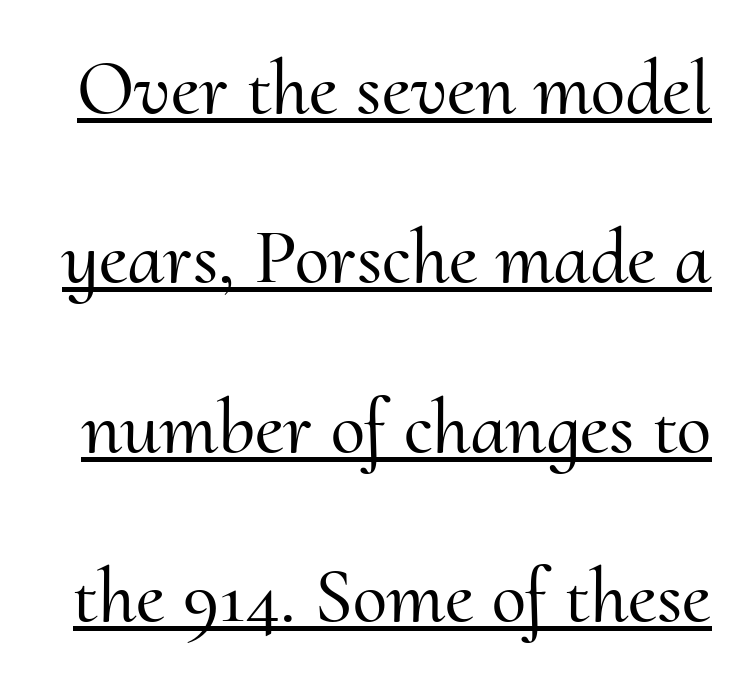
Every character sits straight up, as roman type does. Vertically, the passage feels expansive, rows floating well apart. You could not count columns in this text — the font is proportionally spaced. Default kerning and tracking; the words read as compact shapes. Students, observe the line beneath the letters — that is underlining. To sum up the face: it has serifs.
